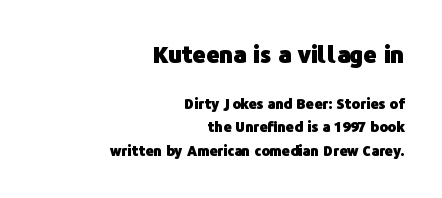
{"italic": "no", "bold": "yes", "underline": "no", "align": "right", "line_spacing": "normal", "line_spacing_ratio": 1.65, "letter_spacing": "normal", "letter_spacing_em": 0.0, "larger_block": "first", "size_ratio": 1.64, "glyph_px": 23}
